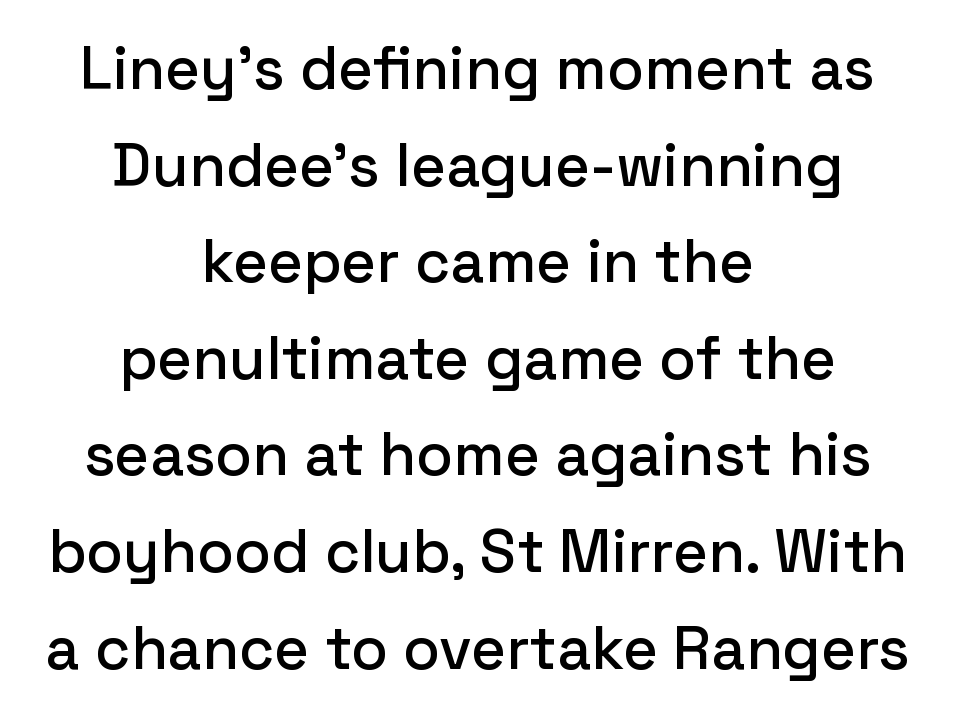
Compared with a flush-left layout, this one balances lines on the center instead. Tracking here is standard; glyphs follow each other at the usual distance. Rows of type keep a routine distance in the vertical direction. No word sits above an underline.
